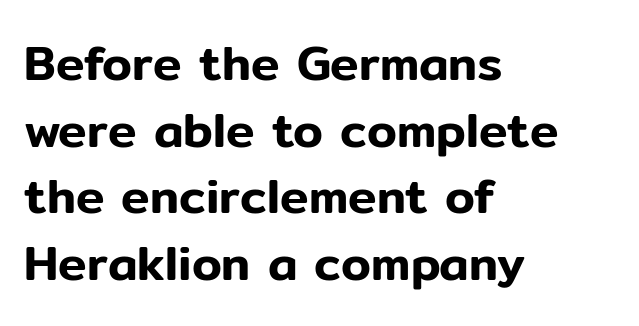
Notice how the passage keeps a crisp vertical edge on the left only. Lines of text with bare space underneath. Here the designer chose a conventional face with non-uniform glyph widths. The horizontal fit of the characters is conventional and even. This is the regular roman posture of the typeface. The characters display no serif detailing; their extremities are plain.
